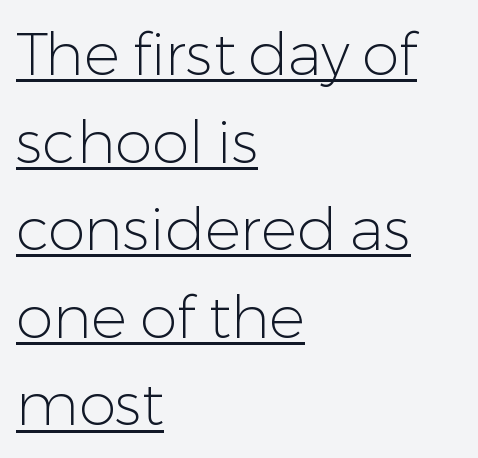
Q: Is the text bold? A: No.
Q: Is the text italic (slanted)? A: No, it is upright.
Q: Is the typeface a serif or a sans-serif typeface? A: Sans-serif.
Q: Is the text underlined? A: Yes.
Q: How is the paragraph aligned? A: Left-aligned.
Q: Is the spacing between letters normal or unusually wide? A: Normal.
Q: Is the spacing between lines tight, normal or loose? A: Normal.
Q: Width (condensed, normal, or wide)? A: Normal.
Q: Stroke contrast? A: Low.
Q: x-height? A: Medium.
Q: Monospaced? A: No.
